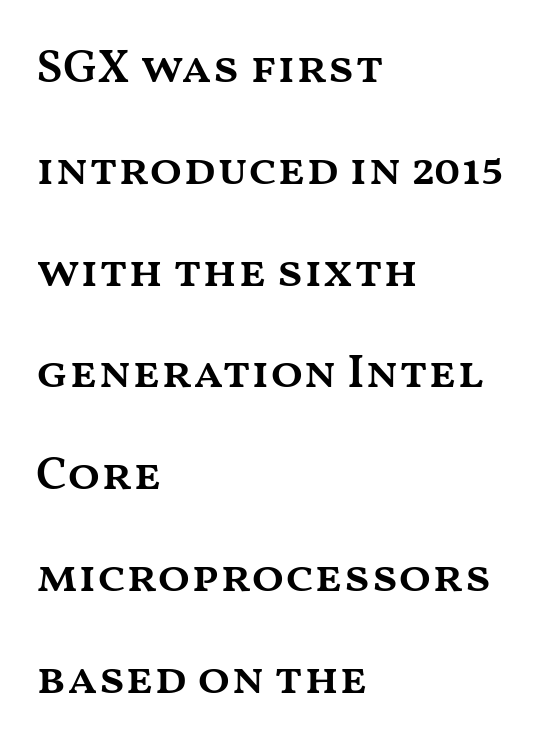
The image shows 48 px semibold, wide type, upright; set left-aligned, loose line spacing (2.12x), normal letter spacing, not underlined; medium stroke contrast and a medium x-height.
